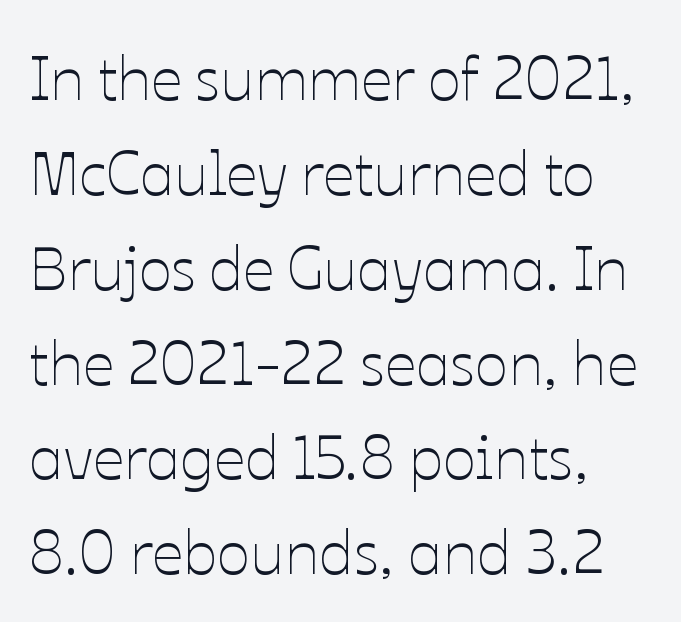
{"italic": "no", "bold": "no", "weight": "thin", "width": "normal", "stroke_contrast": "low", "x_height": "medium", "monospaced": "no", "underline": "no", "align": "left", "line_spacing": "normal", "line_spacing_ratio": 1.53, "letter_spacing": "normal", "letter_spacing_em": 0.0, "glyph_px": 62}
